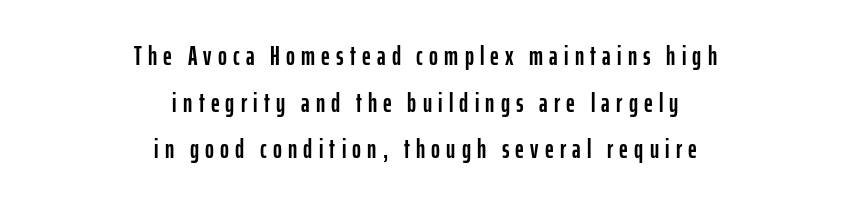
Q: Is the text italic (slanted)? A: No, it is upright.
Q: Is the text underlined? A: No.
Q: How is the paragraph aligned? A: Centered.
Q: Is the spacing between letters normal or unusually wide? A: Unusually wide.
